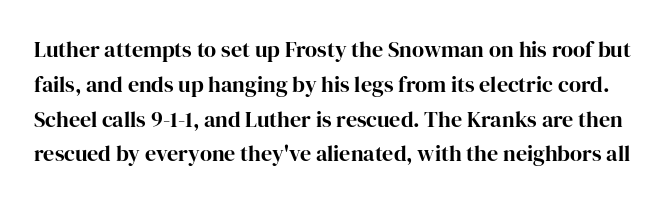
Descender tails drop into unmarked territory. Words appear dense and cohesive because spacing is normal. A typesetter would call this leading conventional body-copy spacing. It's the straight-up-and-down kind of type.
